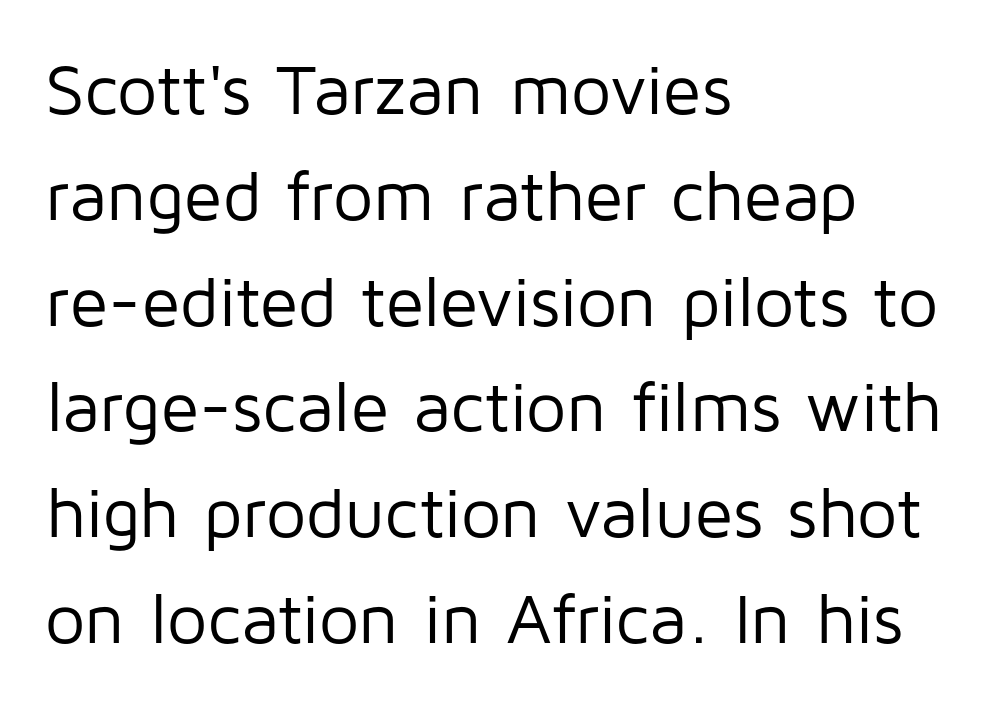
Q: Is the text bold? A: No.
Q: Is the text italic (slanted)? A: No, it is upright.
Q: Is the typeface a serif or a sans-serif typeface? A: Sans-serif.
Q: Is the text underlined? A: No.
Q: How is the paragraph aligned? A: Left-aligned.
Q: Is the spacing between letters normal or unusually wide? A: Normal.
Q: Is the spacing between lines tight, normal or loose? A: Normal.
Q: Width (condensed, normal, or wide)? A: Normal.
Q: Stroke contrast? A: Low.
Q: x-height? A: Medium.
Q: Monospaced? A: No.
